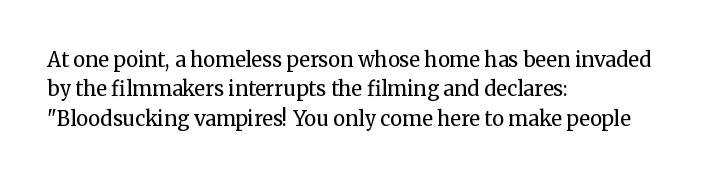
The image shows 20 px text type, upright; set left-aligned, normal line spacing (1.47x), normal letter spacing, not underlined.
